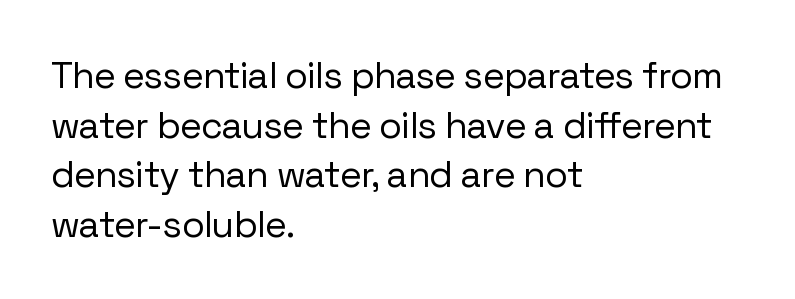
The image shows 37 px regular-weight sans-serif type, upright; set left-aligned, normal line spacing (1.34x), normal letter spacing, not underlined; low stroke contrast and a medium x-height.
